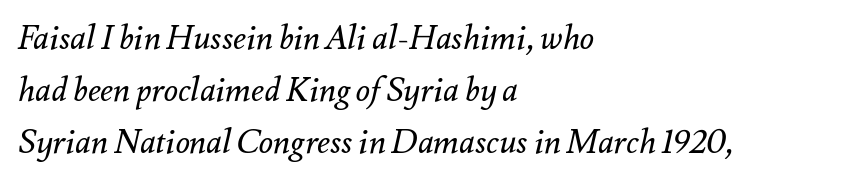
{"italic": "yes", "lean": "right", "slant_degrees": 12, "bold": "no", "weight": "regular", "width": "normal", "stroke_contrast": "medium", "x_height": "small", "monospaced": "no", "underline": "no", "align": "left", "line_spacing": "normal", "line_spacing_ratio": 1.58, "letter_spacing": "normal", "letter_spacing_em": 0.0, "glyph_px": 33}
